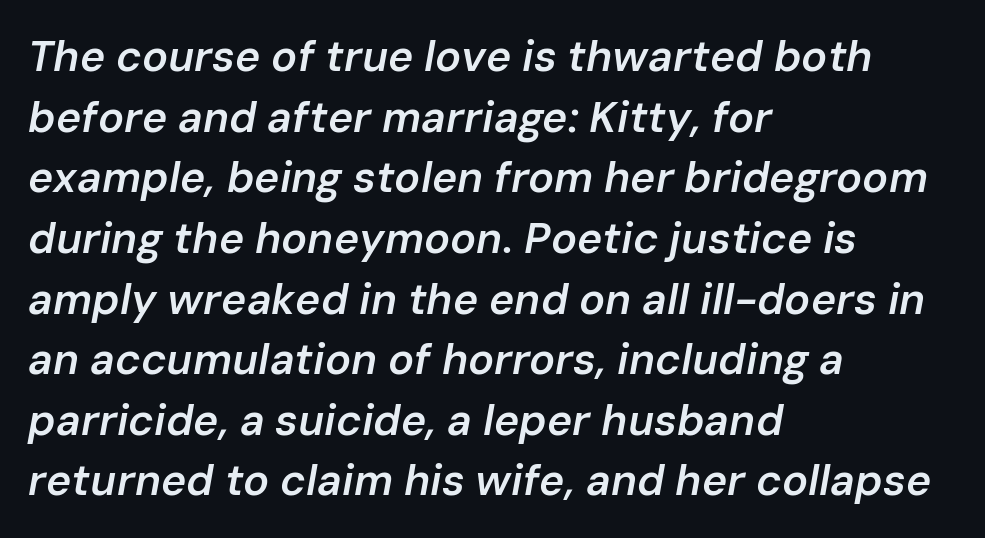
Its strokes are somewhat broadened, the hallmark of semibold type. Looks like regular typesetting: each glyph gets only the width it needs. Reading down the column, the eye jumps a familiar distance to each next line. Any mark beneath the type? The region is blank. The glyphs look as if they've been sheared to an angle.
